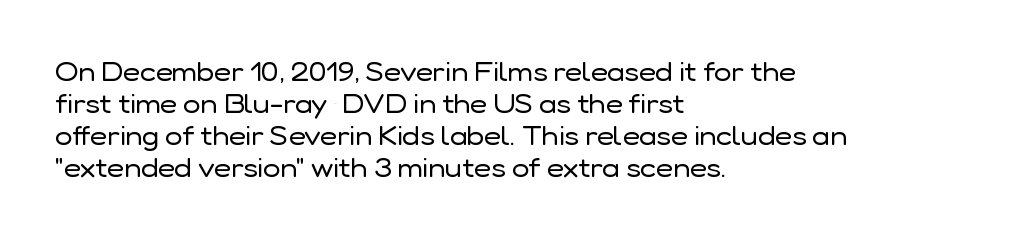
{"italic": "no", "bold": "no", "underline": "no", "align": "left", "line_spacing_ratio": 1.23, "letter_spacing": "normal", "letter_spacing_em": 0.0, "glyph_px": 26}
